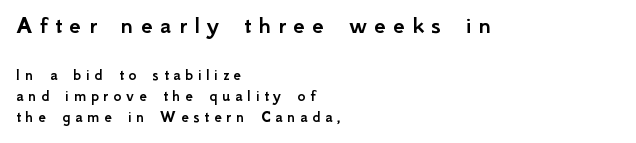
Decoration check: the copy has no underline. The letters stand upright; this is a roman face. Look at the glyph heights: the upper group is clearly the bigger setting. There is plenty of visible air inserted between adjacent glyphs. Is the block centered? No — it sits flush against the left margin.
